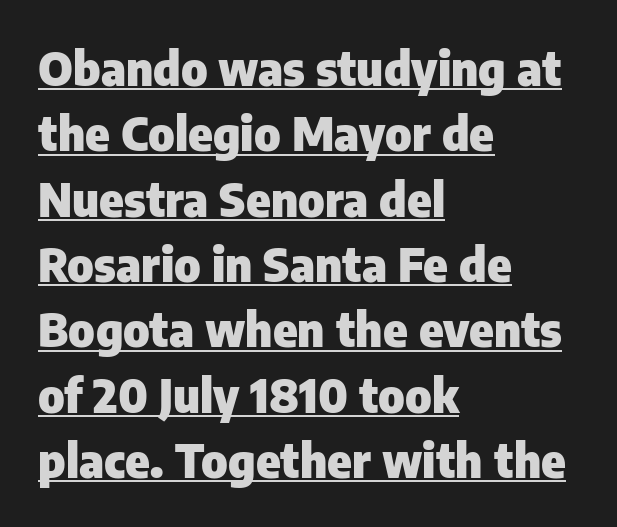
The image shows 46 px heavy sans-serif type, upright; set left-aligned, normal line spacing (1.42x), normal letter spacing, underlined; low stroke contrast and a medium x-height.
